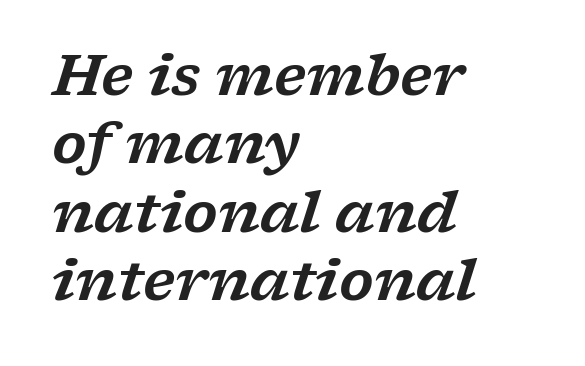
Q: Is the text italic (slanted)? A: Yes, it leans right by about 17 degrees.
Q: Is the typeface a serif or a sans-serif typeface? A: Serif.
Q: Is the text underlined? A: No.
Q: How is the paragraph aligned? A: Left-aligned.
Q: Is the spacing between letters normal or unusually wide? A: Normal.
Q: Width (condensed, normal, or wide)? A: Wide.
Q: Stroke contrast? A: Low.
Q: x-height? A: Medium.
Q: Monospaced? A: No.
